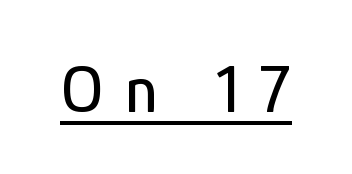
Decoration check: the copy is underlined. When letters stand straight like this, we call the style roman or upright. Look at the tracking — it's clearly loosened, letters drifting apart. The glyphs in this specimen are sans serif.
